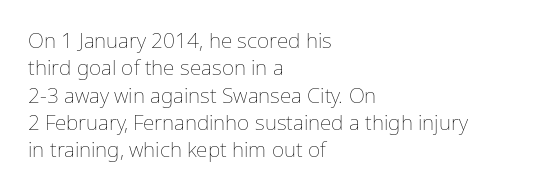
Q: Is the text bold? A: No.
Q: Is the text italic (slanted)? A: No, it is upright.
Q: Is the text underlined? A: No.
Q: How is the paragraph aligned? A: Left-aligned.
Q: Is the spacing between letters normal or unusually wide? A: Normal.
Q: Is the spacing between lines tight, normal or loose? A: Normal.
